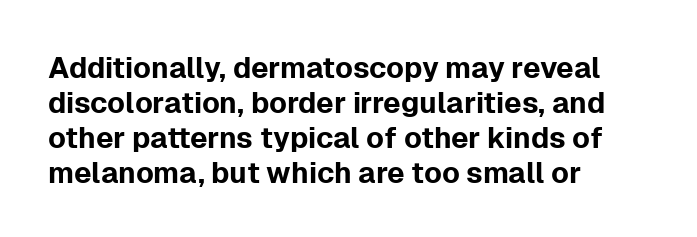
Q: Is the text italic (slanted)? A: No, it is upright.
Q: Is the typeface a serif or a sans-serif typeface? A: Sans-serif.
Q: Is the text underlined? A: No.
Q: How is the paragraph aligned? A: Left-aligned.
Q: Is the spacing between letters normal or unusually wide? A: Normal.
Q: Width (condensed, normal, or wide)? A: Normal.
Q: Stroke contrast? A: Low.
Q: x-height? A: Medium.
Q: Monospaced? A: No.
